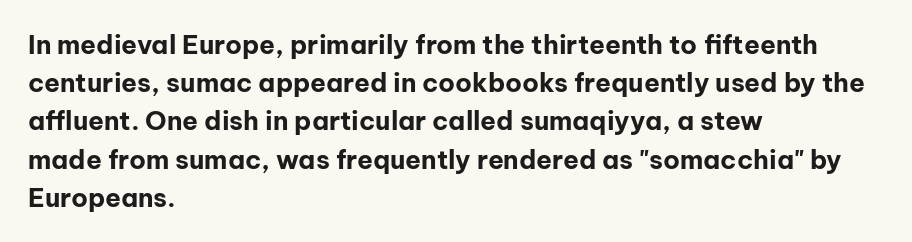
{"italic": "no", "bold": "yes", "underline": "no", "align": "left", "line_spacing": "normal", "line_spacing_ratio": 1.47, "letter_spacing": "normal", "letter_spacing_em": 0.0, "glyph_px": 26}
